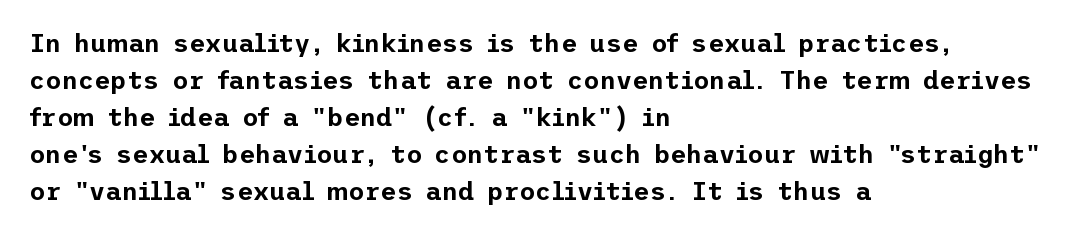
Q: Is the text italic (slanted)? A: No, it is upright.
Q: Is the text underlined? A: No.
Q: How is the paragraph aligned? A: Left-aligned.
Q: Is the spacing between letters normal or unusually wide? A: Normal.
Q: Is the spacing between lines tight, normal or loose? A: Normal.
